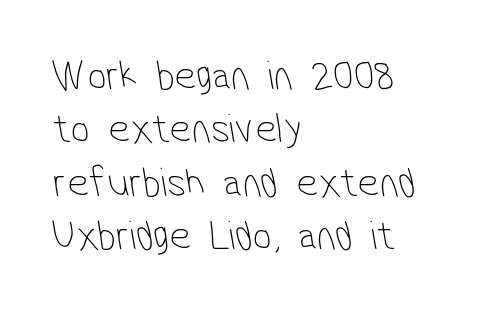
Nobody drew a line under any word here. Compared with typical body copy, the letter spacing here is the same. The font family rendered here belongs to the sans-serif group. Stems here are at most as thick as an everyday book face. Character widths vary here, with narrow letters taking less room than wide ones.
